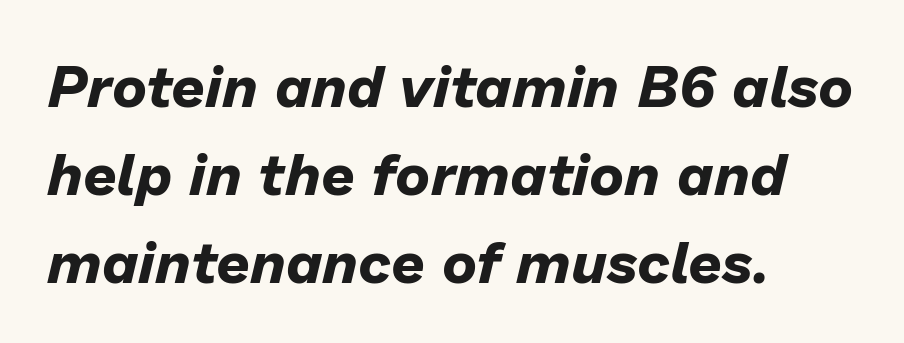
The image shows 59 px bold type, italic (leaning right); set left-aligned, normal line spacing (1.49x), normal letter spacing, not underlined; low stroke contrast and a medium x-height.
